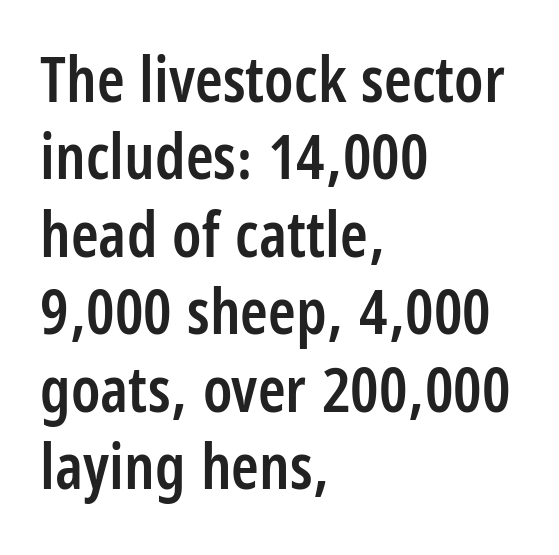
{"serif": "no", "italic": "no", "bold": "semi", "weight": "semibold", "width": "condensed", "stroke_contrast": "low", "x_height": "large", "monospaced": "no", "underline": "no", "align": "left", "line_spacing_ratio": 1.23, "letter_spacing": "normal", "letter_spacing_em": 0.0, "glyph_px": 63}
